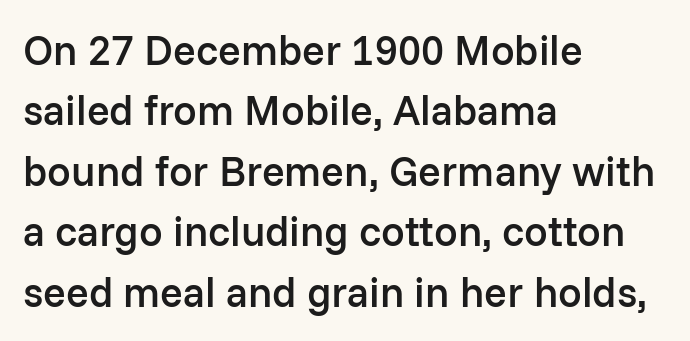
Q: Is the text bold? A: Semi-bold.
Q: Is the text italic (slanted)? A: No, it is upright.
Q: Is the typeface a serif or a sans-serif typeface? A: Sans-serif.
Q: Is the text underlined? A: No.
Q: How is the paragraph aligned? A: Left-aligned.
Q: Is the spacing between letters normal or unusually wide? A: Normal.
Q: Is the spacing between lines tight, normal or loose? A: Normal.
Q: Width (condensed, normal, or wide)? A: Normal.
Q: Stroke contrast? A: Low.
Q: x-height? A: Medium.
Q: Monospaced? A: No.
